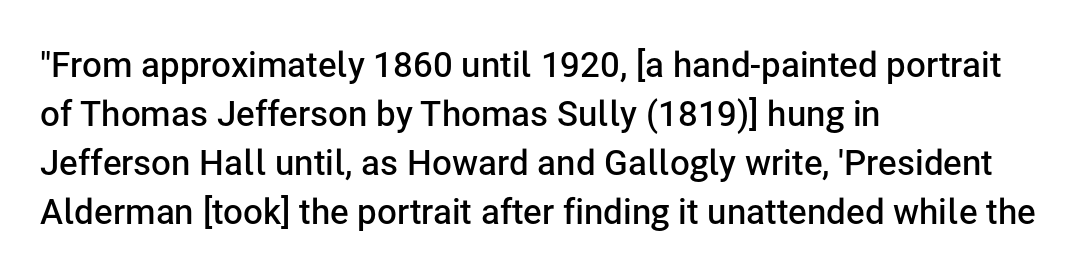
A sans-serif font was chosen for this passage. It's the straight-up-and-down kind of type. Each line starts at the same left margin while the right side varies. Each row of text sits above clean, open space. Compared with typical body copy, the letter spacing here is the same. Looks like regular typesetting: each glyph gets only the width it needs.
